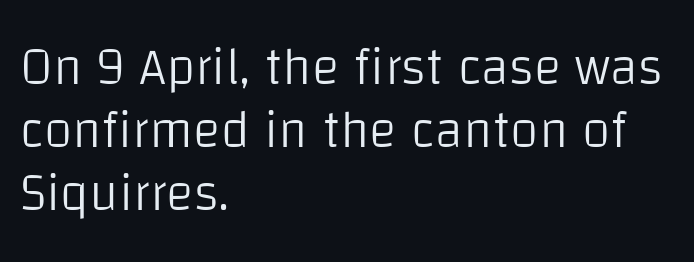
Unlike italic type, these characters show no tilt at all. These lines are set flush left with a ragged right edge. Descender tails drop into unmarked territory. Ink coverage per letter is moderate at most. Nothing unusual about the tracking: characters are spaced as the font intends. Spacing verdict: proportional, widths tailored to each character.
